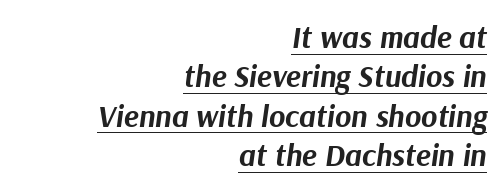
Q: Is the text bold? A: Yes.
Q: Is the text italic (slanted)? A: Yes, it leans right by about 9 degrees.
Q: Is the text underlined? A: Yes.
Q: How is the paragraph aligned? A: Right-aligned.
Q: Is the spacing between letters normal or unusually wide? A: Normal.
Q: Is the spacing between lines tight, normal or loose? A: Normal.
Q: Width (condensed, normal, or wide)? A: Normal.
Q: Stroke contrast? A: Medium.
Q: x-height? A: Medium.
Q: Monospaced? A: No.
